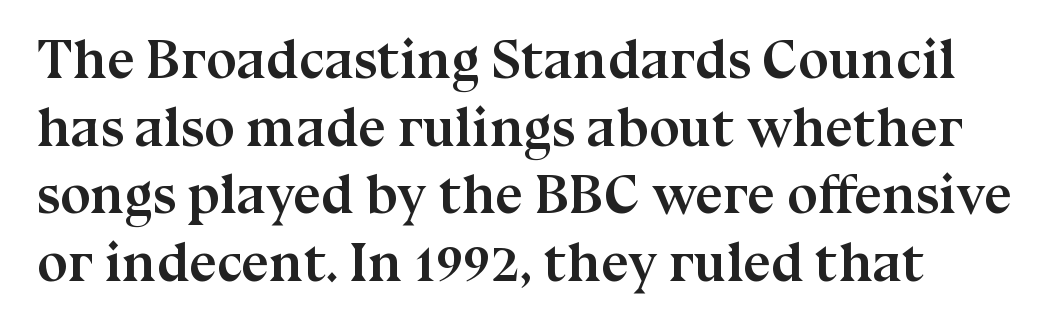
Q: Is the text bold? A: Yes.
Q: Is the text italic (slanted)? A: No, it is upright.
Q: Is the typeface a serif or a sans-serif typeface? A: Serif.
Q: Is the text underlined? A: No.
Q: Is the spacing between letters normal or unusually wide? A: Normal.
Q: Width (condensed, normal, or wide)? A: Normal.
Q: Stroke contrast? A: Medium.
Q: x-height? A: Medium.
Q: Monospaced? A: No.
